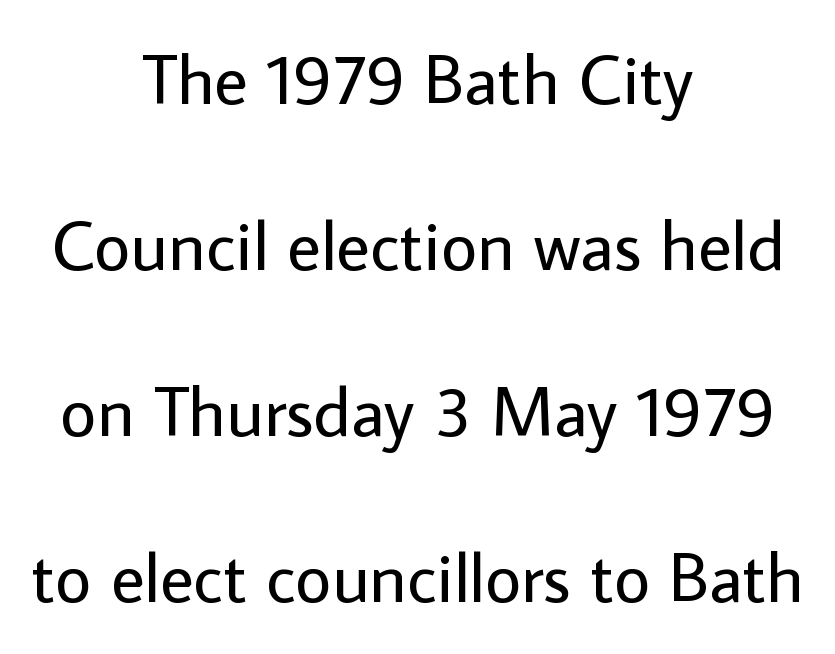
The image shows 71 px regular-weight sans-serif type, upright; set centered, loose line spacing (2.34x), normal letter spacing, not underlined; low stroke contrast and a medium x-height.
